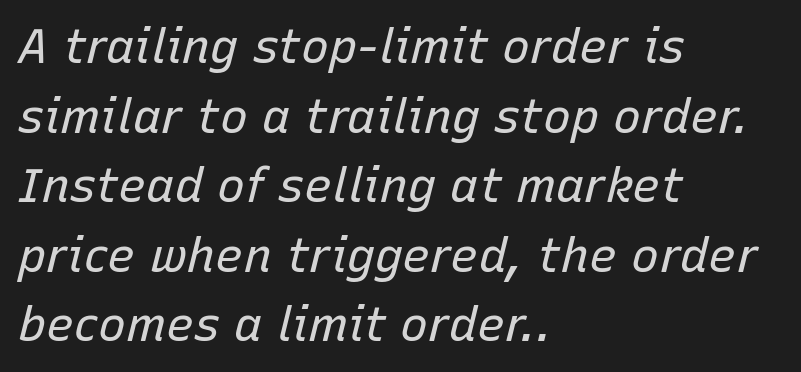
The image shows 47 px regular-weight type, italic (leaning right); set left-aligned, normal line spacing (1.48x), normal letter spacing, not underlined; low stroke contrast and a medium x-height.
